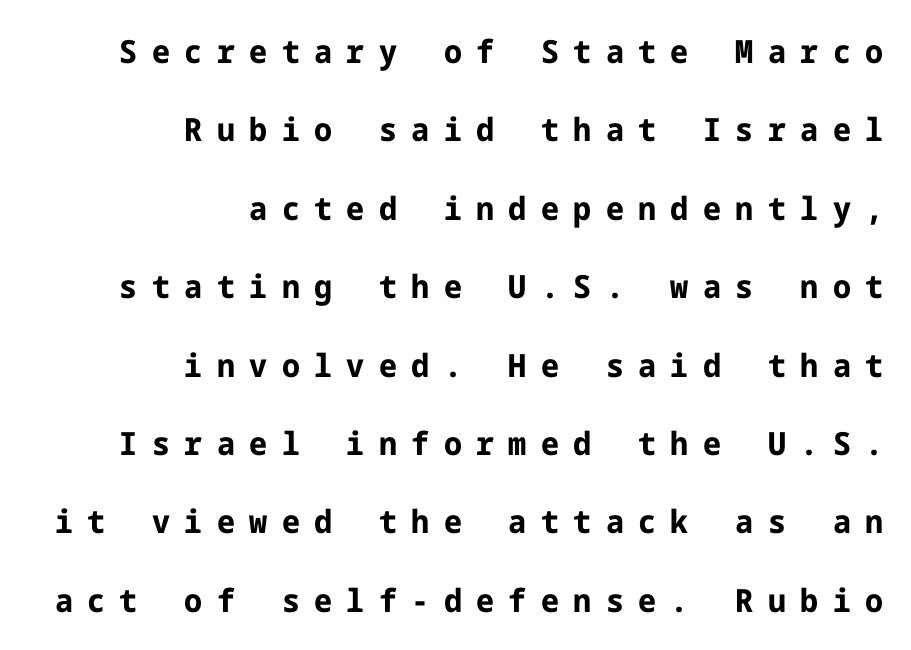
{"serif": "no", "italic": "no", "bold": "yes", "weight": "bold", "width": "normal", "stroke_contrast": "low", "x_height": "medium", "underline": "no", "align": "right", "line_spacing": "loose", "line_spacing_ratio": 2.45, "letter_spacing": "wide", "letter_spacing_em": 0.45, "glyph_px": 32}
